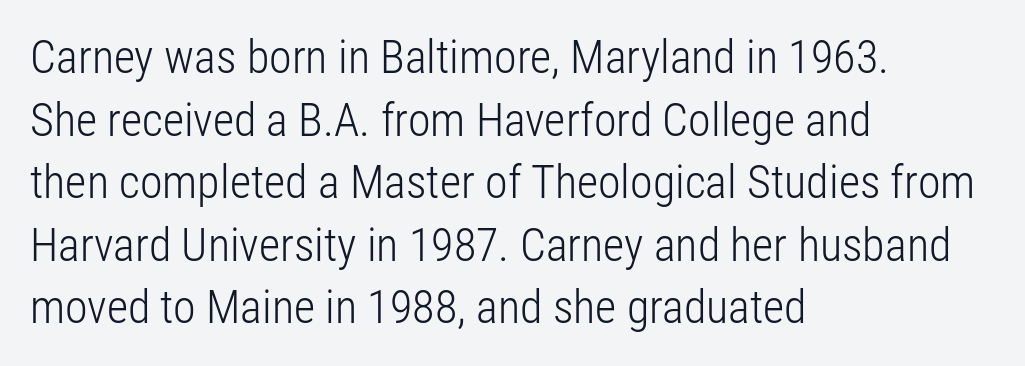
Q: Is the text bold? A: No.
Q: Is the text italic (slanted)? A: No, it is upright.
Q: Is the typeface a serif or a sans-serif typeface? A: Sans-serif.
Q: Is the text underlined? A: No.
Q: How is the paragraph aligned? A: Left-aligned.
Q: Is the spacing between letters normal or unusually wide? A: Normal.
Q: Is the spacing between lines tight, normal or loose? A: Normal.
Q: Width (condensed, normal, or wide)? A: Condensed.
Q: Stroke contrast? A: Low.
Q: x-height? A: Medium.
Q: Monospaced? A: No.
